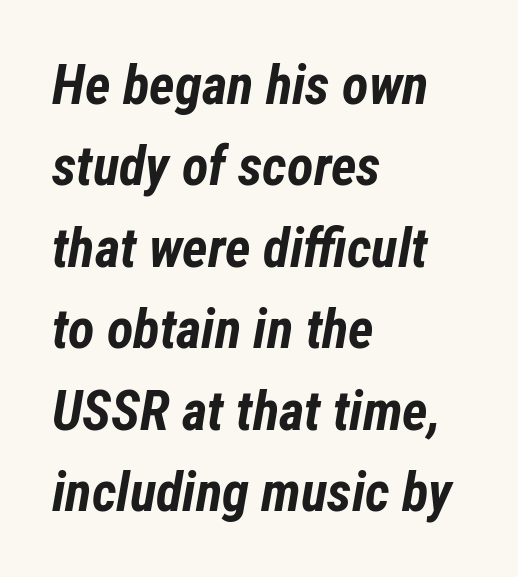
Q: Is the text bold? A: Yes.
Q: Is the text italic (slanted)? A: Yes, it leans right by about 12 degrees.
Q: Is the text underlined? A: No.
Q: How is the paragraph aligned? A: Left-aligned.
Q: Is the spacing between letters normal or unusually wide? A: Normal.
Q: Is the spacing between lines tight, normal or loose? A: Normal.
Q: Width (condensed, normal, or wide)? A: Condensed.
Q: Stroke contrast? A: Low.
Q: x-height? A: Medium.
Q: Monospaced? A: No.
